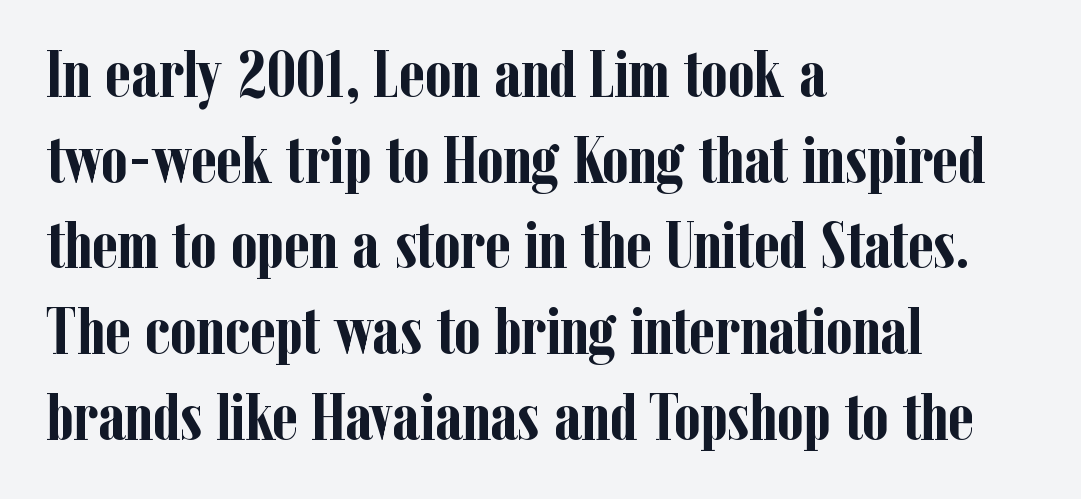
{"serif": "yes", "italic": "no", "bold": "yes", "weight": "semibold", "width": "condensed", "stroke_contrast": "low", "x_height": "medium", "monospaced": "no", "underline": "no", "align": "left", "line_spacing": "normal", "line_spacing_ratio": 1.26, "letter_spacing": "normal", "letter_spacing_em": 0.0, "glyph_px": 68}
